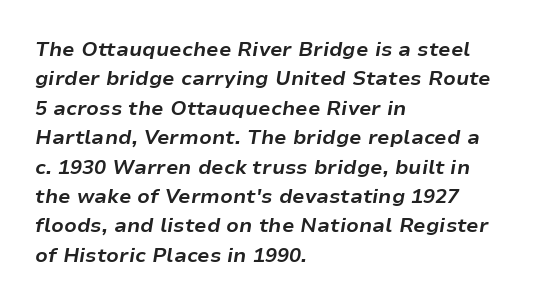
Q: Is the text bold? A: Yes.
Q: Is the text italic (slanted)? A: Yes, it leans right by about 9 degrees.
Q: Is the text underlined? A: No.
Q: How is the paragraph aligned? A: Left-aligned.
Q: Is the spacing between letters normal or unusually wide? A: Normal.
Q: Is the spacing between lines tight, normal or loose? A: Normal.
